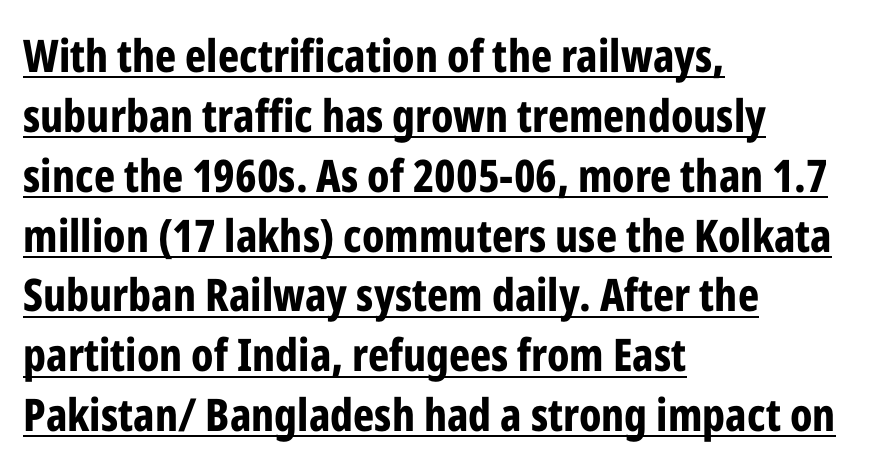
The image shows 45 px bold, condensed sans-serif type, upright; set left-aligned, normal line spacing (1.33x), normal letter spacing, underlined; low stroke contrast and a medium x-height.
